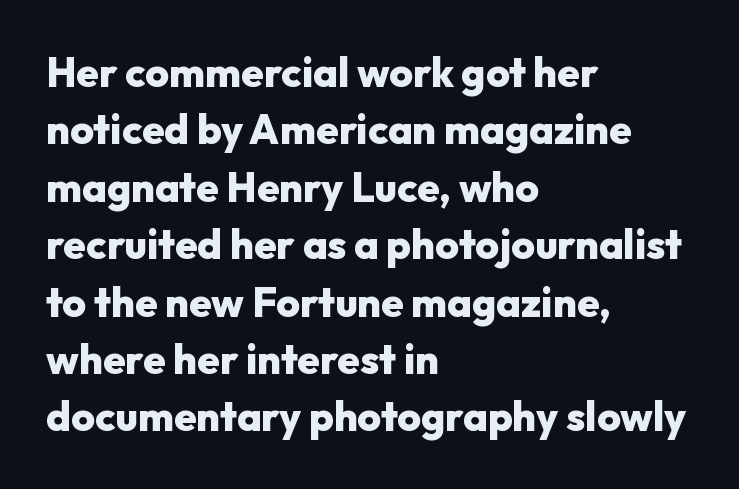
Q: Is the text bold? A: Yes.
Q: Is the text italic (slanted)? A: No, it is upright.
Q: Is the typeface a serif or a sans-serif typeface? A: Sans-serif.
Q: Is the text underlined? A: No.
Q: How is the paragraph aligned? A: Left-aligned.
Q: Is the spacing between letters normal or unusually wide? A: Normal.
Q: Is the spacing between lines tight, normal or loose? A: Normal.
Q: Width (condensed, normal, or wide)? A: Normal.
Q: Stroke contrast? A: Low.
Q: x-height? A: Medium.
Q: Monospaced? A: No.
